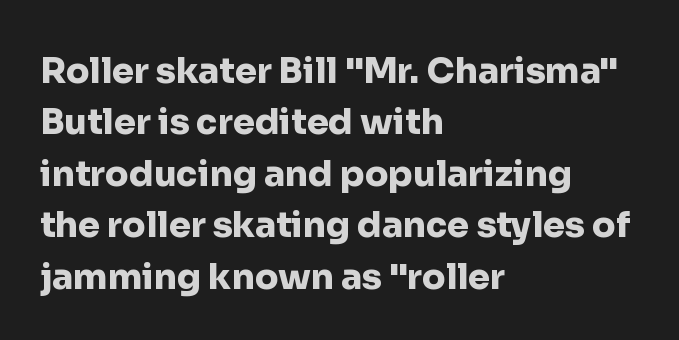
{"serif": "no", "italic": "no", "bold": "yes", "weight": "heavy", "width": "normal", "stroke_contrast": "low", "x_height": "medium", "monospaced": "no", "underline": "no", "align": "left", "line_spacing": "normal", "line_spacing_ratio": 1.47, "letter_spacing": "normal", "letter_spacing_em": 0.0, "glyph_px": 35}
